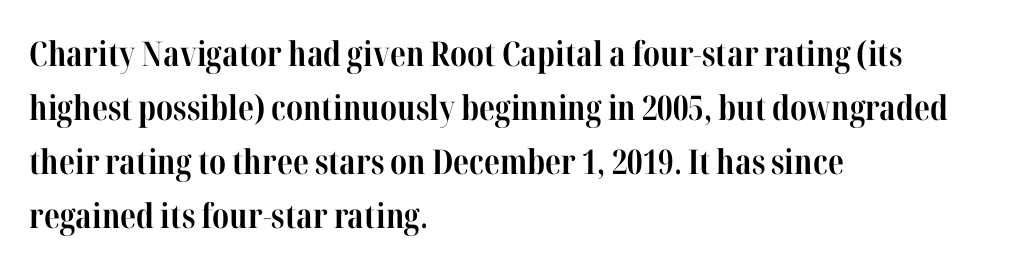
Q: Is the text bold? A: Yes.
Q: Is the text italic (slanted)? A: No, it is upright.
Q: Is the typeface a serif or a sans-serif typeface? A: Serif.
Q: Is the text underlined? A: No.
Q: How is the paragraph aligned? A: Left-aligned.
Q: Is the spacing between letters normal or unusually wide? A: Normal.
Q: Is the spacing between lines tight, normal or loose? A: Normal.
Q: Width (condensed, normal, or wide)? A: Condensed.
Q: Stroke contrast? A: High.
Q: x-height? A: Medium.
Q: Monospaced? A: No.
